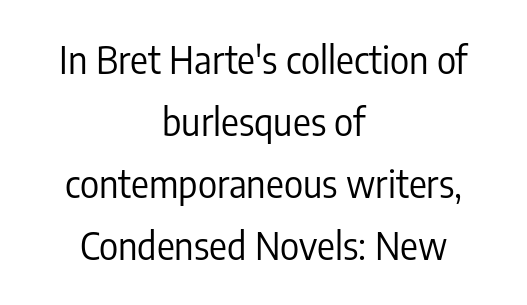
{"serif": "no", "italic": "no", "bold": "no", "weight": "regular", "width": "condensed", "stroke_contrast": "low", "x_height": "medium", "monospaced": "no", "underline": "no", "align": "center", "line_spacing": "normal", "line_spacing_ratio": 1.68, "letter_spacing": "normal", "letter_spacing_em": 0.0, "glyph_px": 37}
